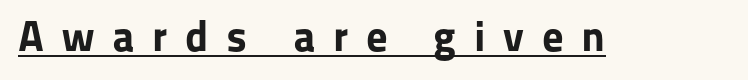
Q: Is the text bold? A: Yes.
Q: Is the text italic (slanted)? A: No, it is upright.
Q: Is the typeface a serif or a sans-serif typeface? A: Sans-serif.
Q: Is the text underlined? A: Yes.
Q: Is the spacing between letters normal or unusually wide? A: Unusually wide.
Q: Width (condensed, normal, or wide)? A: Normal.
Q: Stroke contrast? A: Low.
Q: x-height? A: Medium.
Q: Monospaced? A: No.
